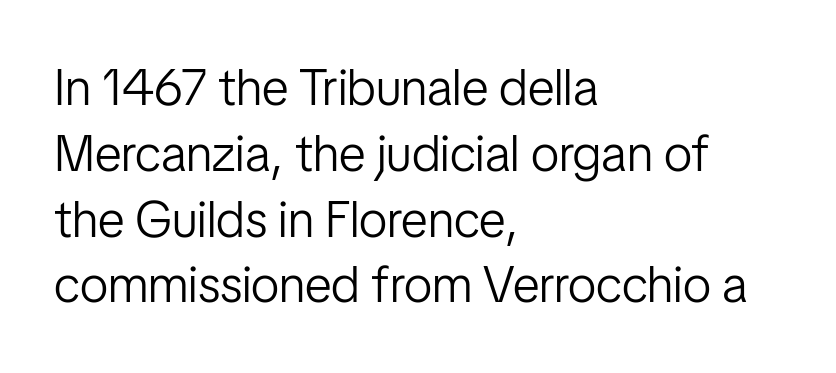
Ink coverage per letter is moderate at most. Ascenders rise straight up at ninety degrees. Horizontal alignment here is leftward, the default for most running prose. This sample has the flowing, uneven cadence of proportional lettering. Type without underlining.
